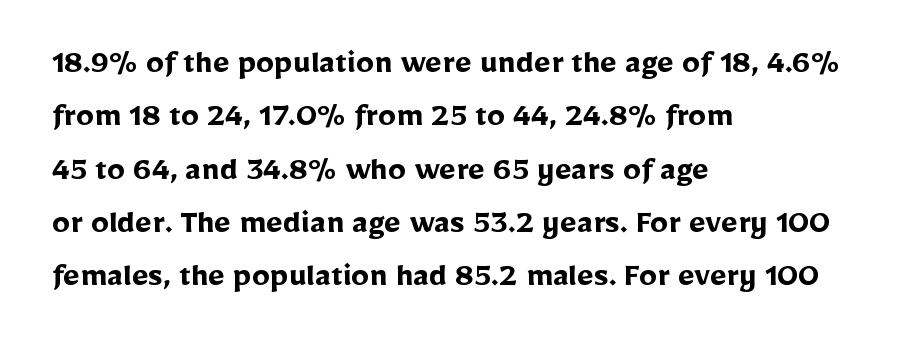
{"serif": "no", "italic": "no", "bold": "yes", "weight": "semibold", "width": "normal", "stroke_contrast": "low", "x_height": "medium", "monospaced": "no", "underline": "no", "align": "left", "line_spacing": "normal", "line_spacing_ratio": 1.48, "letter_spacing": "normal", "letter_spacing_em": 0.0, "glyph_px": 36}
